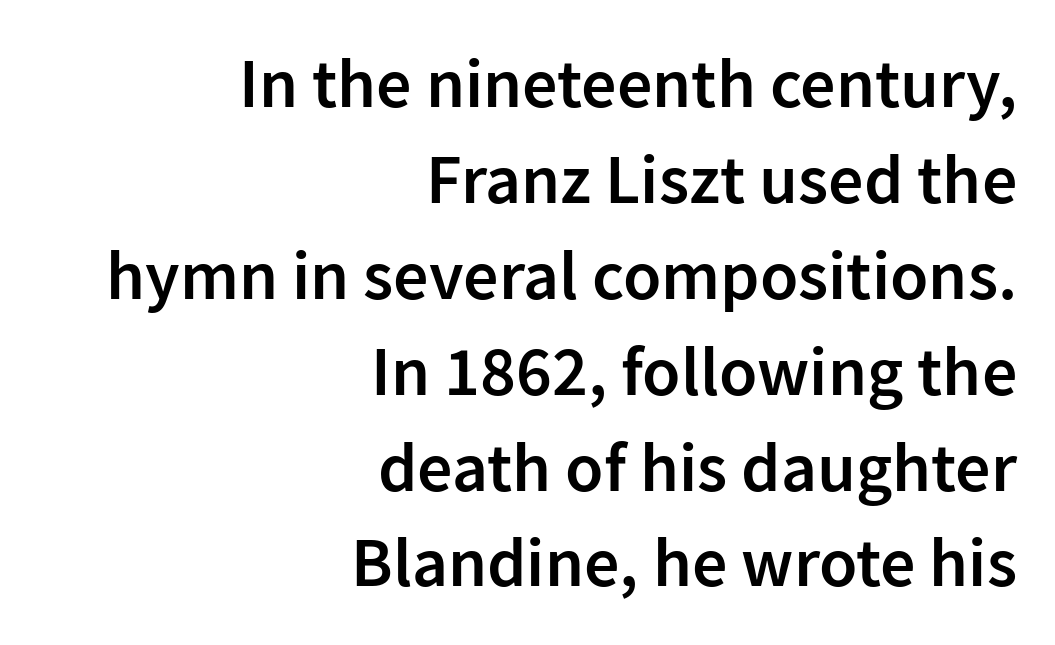
The image shows 70 px semibold sans-serif type, upright; set right-aligned, normal line spacing (1.37x), normal letter spacing, not underlined; low stroke contrast and a medium x-height.
